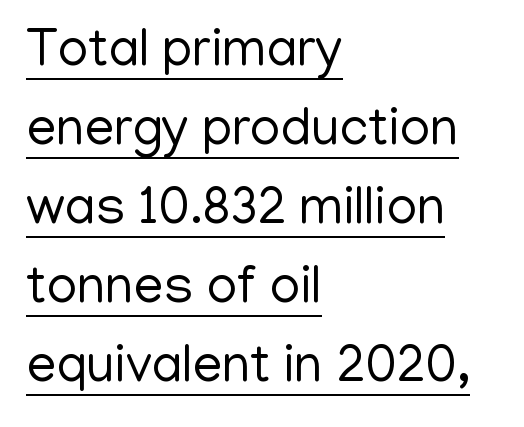
{"serif": "no", "italic": "no", "bold": "no", "weight": "regular", "width": "normal", "stroke_contrast": "low", "x_height": "medium", "monospaced": "no", "underline": "yes", "align": "left", "line_spacing": "normal", "line_spacing_ratio": 1.49, "letter_spacing": "normal", "letter_spacing_em": 0.0, "glyph_px": 53}
